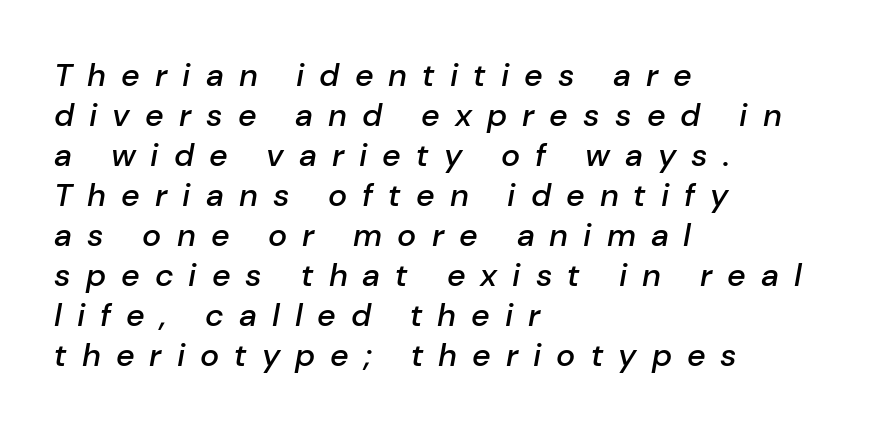
The image shows 32 px semibold type, italic (leaning right); set left-aligned, normal line spacing (1.25x), unusually wide letter spacing (+0.47 em), not underlined; low stroke contrast and a medium x-height.
